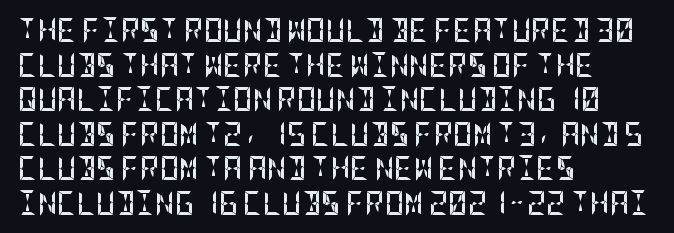
The image shows 24 px bold type, upright; set left-aligned, normal line spacing (1.44x), normal letter spacing, not underlined.
